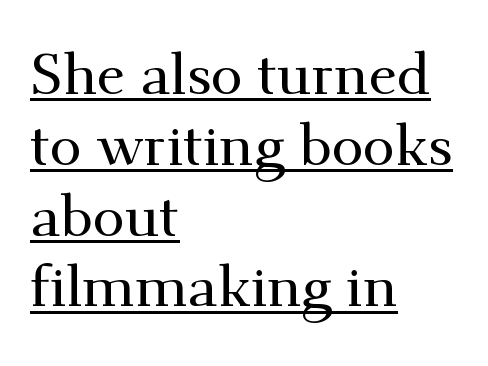
Typographically, this falls in the serif category. Note the varied advance widths — an 'i' is clearly narrower than an 'm'. Between one letter and the next there's only the usual sliver of space. Does the lettering tilt? It doesn't — this is upright. Casual observation: everything's shoved over to the left.
